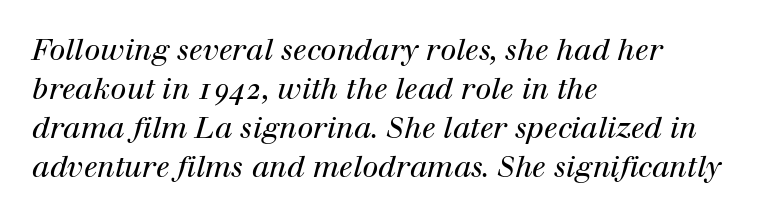
{"serif": "yes", "italic": "yes", "lean": "right", "slant_degrees": 12, "bold": "no", "weight": "regular", "width": "normal", "stroke_contrast": "high", "x_height": "medium", "monospaced": "no", "underline": "no", "align": "left", "line_spacing": "normal", "line_spacing_ratio": 1.34, "letter_spacing": "normal", "letter_spacing_em": 0.0, "glyph_px": 29}
